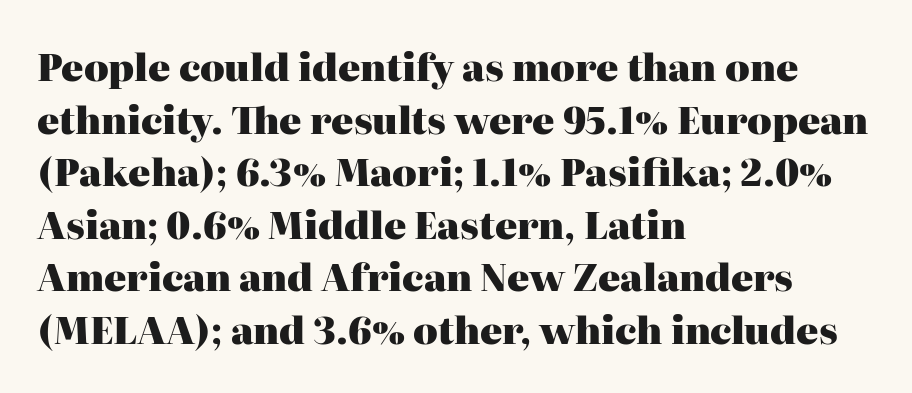
Q: Is the text bold? A: Yes.
Q: Is the text italic (slanted)? A: No, it is upright.
Q: Is the typeface a serif or a sans-serif typeface? A: Serif.
Q: Is the text underlined? A: No.
Q: How is the paragraph aligned? A: Left-aligned.
Q: Is the spacing between letters normal or unusually wide? A: Normal.
Q: Is the spacing between lines tight, normal or loose? A: Normal.
Q: Width (condensed, normal, or wide)? A: Normal.
Q: Stroke contrast? A: High.
Q: x-height? A: Medium.
Q: Monospaced? A: No.
